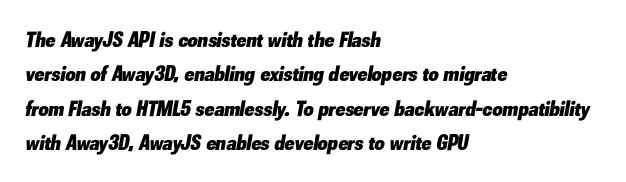
{"italic": "yes", "lean": "right", "slant_degrees": 10, "bold": "yes", "underline": "no", "align": "left", "line_spacing": "normal", "line_spacing_ratio": 1.56, "letter_spacing": "normal", "letter_spacing_em": 0.0, "glyph_px": 22}
